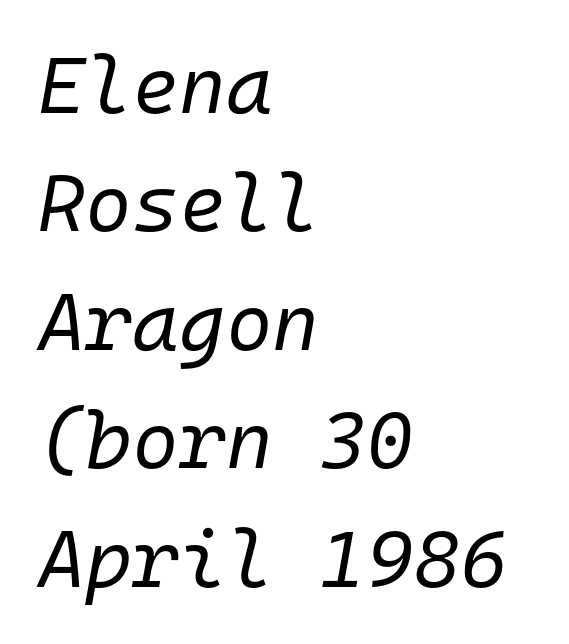
The image shows 80 px regular-weight type, italic (leaning right), monospaced; set left-aligned, normal line spacing (1.48x), normal letter spacing, not underlined; low stroke contrast and a medium x-height.
